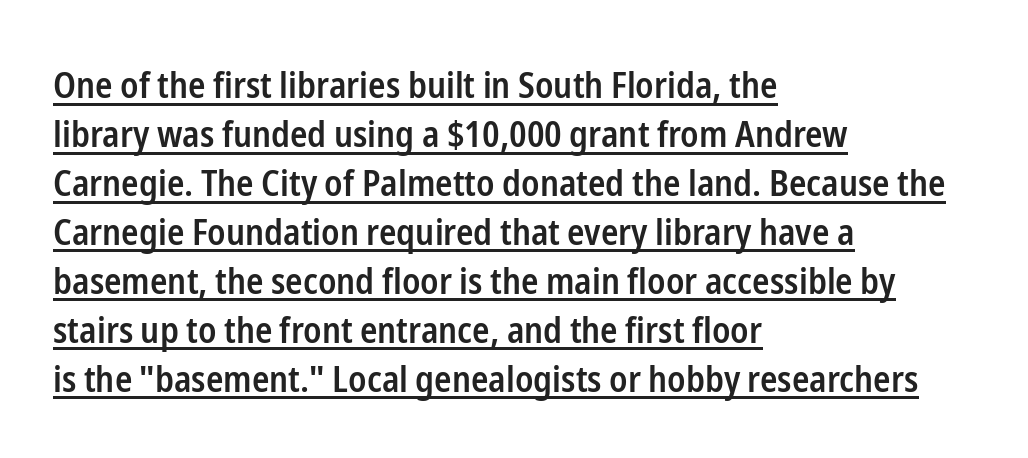
I'd describe the lettering as semibold — firm but not a full bold. The text was rendered using a sans face with plain stroke endings. Is the letter spacing exaggerated? No — it looks like the ordinary default. Regular leading.
